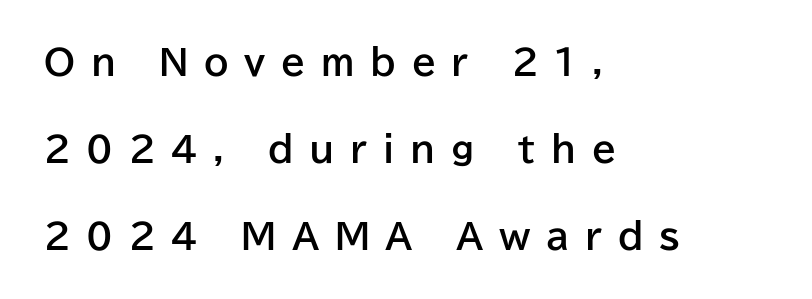
Q: Is the text bold? A: Yes.
Q: Is the text italic (slanted)? A: No, it is upright.
Q: Is the typeface a serif or a sans-serif typeface? A: Sans-serif.
Q: Is the text underlined? A: No.
Q: How is the paragraph aligned? A: Left-aligned.
Q: Is the spacing between letters normal or unusually wide? A: Unusually wide.
Q: Is the spacing between lines tight, normal or loose? A: Loose.
Q: Width (condensed, normal, or wide)? A: Normal.
Q: Stroke contrast? A: Low.
Q: x-height? A: Medium.
Q: Monospaced? A: No.
